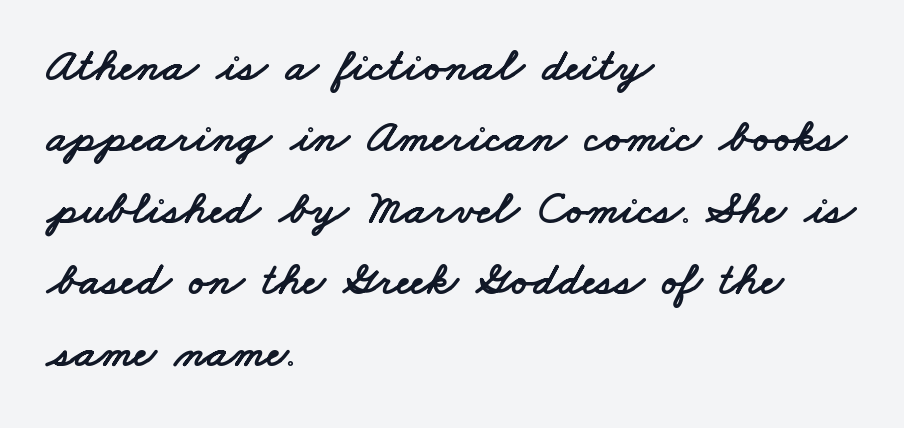
{"serif": "no", "width": "wide", "stroke_contrast": "low", "x_height": "small", "monospaced": "no", "underline": "no", "align": "left", "line_spacing": "normal", "line_spacing_ratio": 1.52, "letter_spacing": "normal", "letter_spacing_em": 0.0, "glyph_px": 47}
